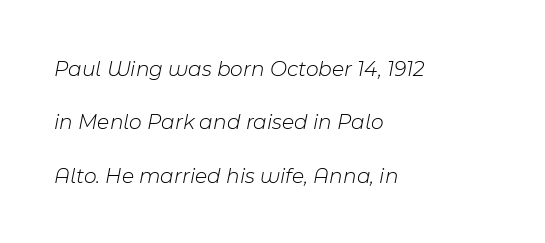
{"italic": "yes", "lean": "right", "slant_degrees": 11, "bold": "no", "underline": "no", "align": "left", "line_spacing": "loose", "line_spacing_ratio": 2.43, "letter_spacing": "normal", "letter_spacing_em": 0.0, "glyph_px": 22}
